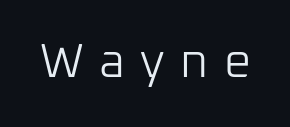
{"serif": "no", "italic": "no", "bold": "no", "weight": "light", "width": "normal", "stroke_contrast": "low", "x_height": "medium", "monospaced": "no", "underline": "no", "letter_spacing": "wide", "letter_spacing_em": 0.32, "glyph_px": 48}
